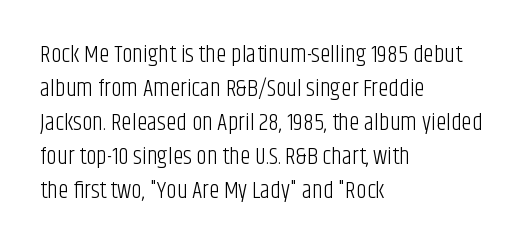
Just letters on the line, the space beneath them empty. The lines sit at an ordinary, default distance from one another. Reading down the block, your eye returns to a fixed left position each line. Think standard paragraph weight, or any step lighter than that.
